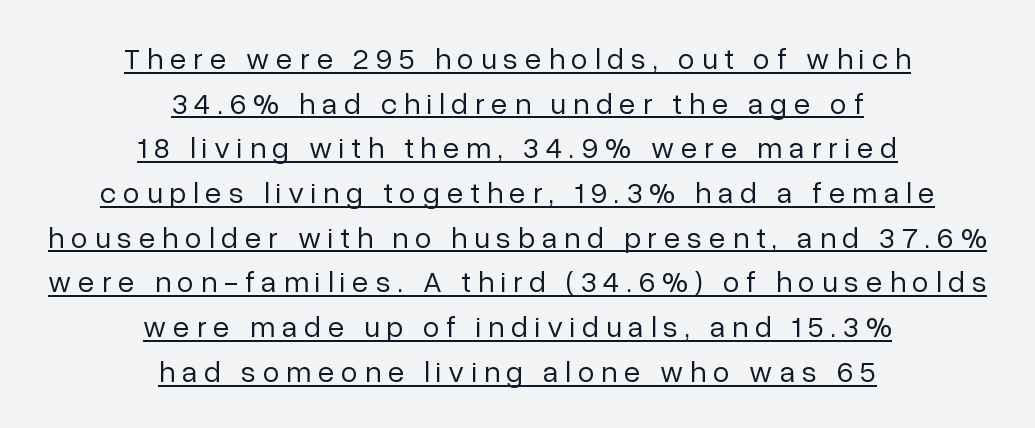
Compared with typical body copy, the letter spacing here is much looser. Posture: vertical. In designer terms, the underline attribute is active on this setting. The weight would be labelled regular, book, light, or lighter still.
